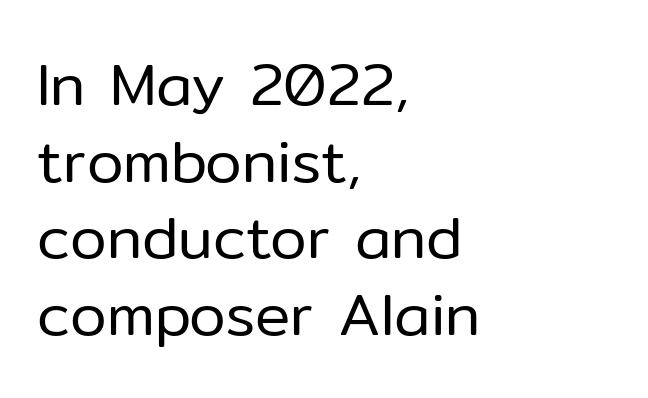
What kind of face is this? One without serifs — a sans. The designer left line spacing at the default. Descenders are the only things crossing below the line. The ragged edge is on the right, which tells us the setting is flush left. Think standard paragraph weight, or any step lighter than that.
